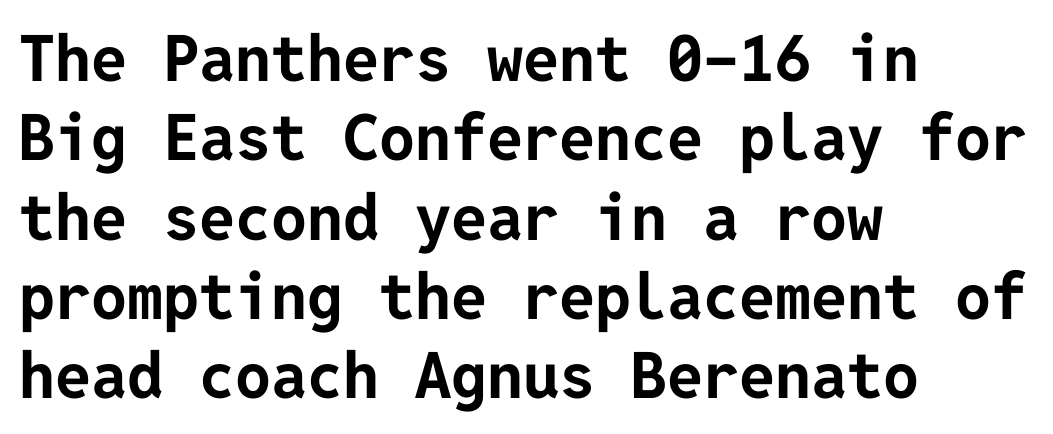
{"serif": "no", "italic": "no", "bold": "yes", "weight": "bold", "width": "normal", "stroke_contrast": "low", "x_height": "medium", "underline": "no", "align": "left", "line_spacing_ratio": 1.24, "letter_spacing": "normal", "letter_spacing_em": 0.0, "glyph_px": 64}
